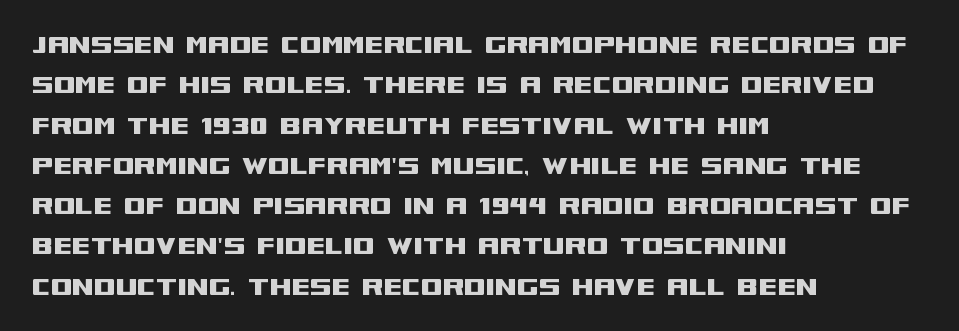
The image shows 31 px wide sans-serif type, upright; set left-aligned, normal line spacing (1.3x), normal letter spacing, not underlined; medium stroke contrast and a large x-height.
